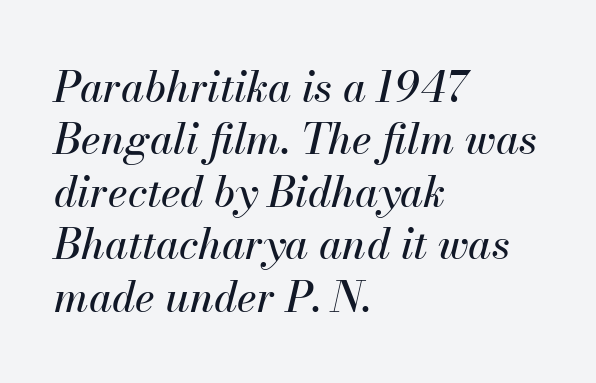
{"italic": "yes", "lean": "right", "slant_degrees": 13, "width": "normal", "stroke_contrast": "medium", "x_height": "small", "monospaced": "no", "underline": "no", "align": "left", "line_spacing": "normal", "line_spacing_ratio": 1.25, "letter_spacing": "normal", "letter_spacing_em": 0.0, "glyph_px": 42}
